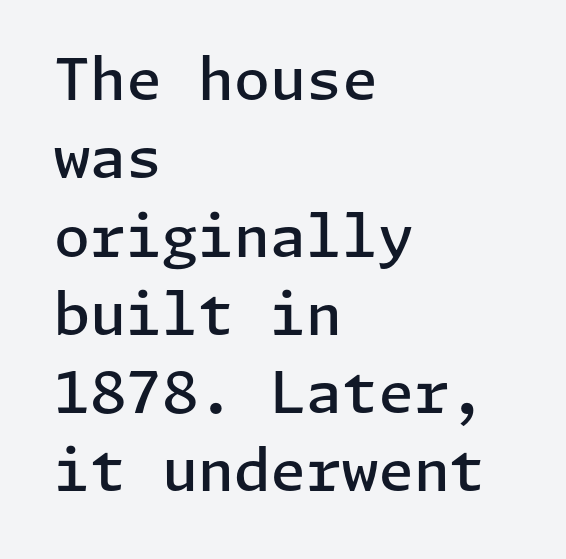
Honestly, there is no underline to notice here at all. Observe the absence of serifs on each vertical stroke in this sample. Tall strokes in this sample are plumb rather than angled. Quick note: interline space is typical.
